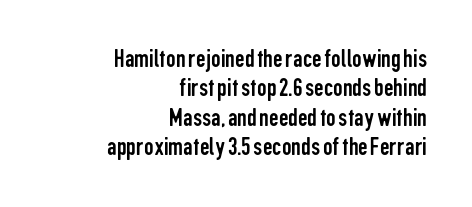
The image shows 27 px text type, upright; set right-aligned, tight line spacing (1.09x), normal letter spacing, not underlined.
